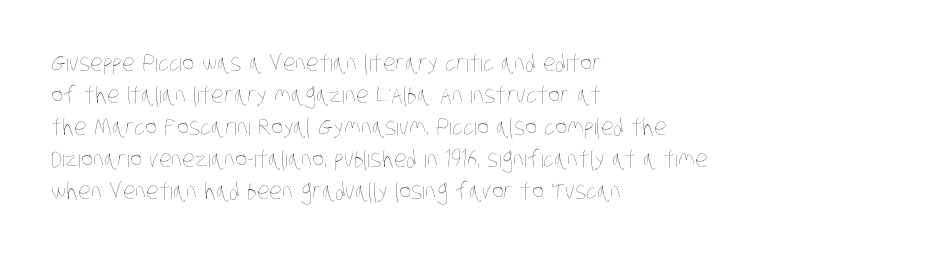
The typesetter chose a ragged-right arrangement here. Compared with typical paragraphs, the rows here are spaced about the same. Look at the tracking — it's just the regular setting, nothing added. The space beneath each line is pristine and unruled. Caption: face not bold, strokes unweighted.
